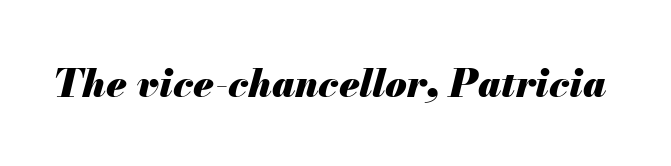
The image shows 39 px heavy type, italic (leaning right); set normal letter spacing, not underlined; medium stroke contrast and a small x-height.
